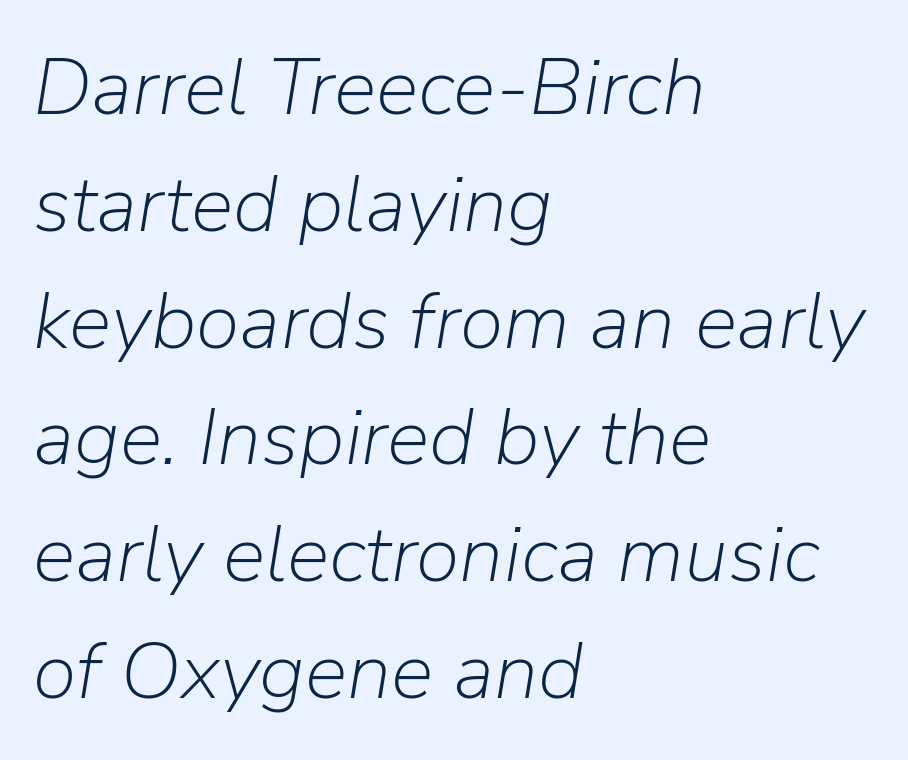
The image shows 80 px light type, italic (leaning right); set left-aligned, normal line spacing (1.46x), normal letter spacing, not underlined; low stroke contrast and a medium x-height.
